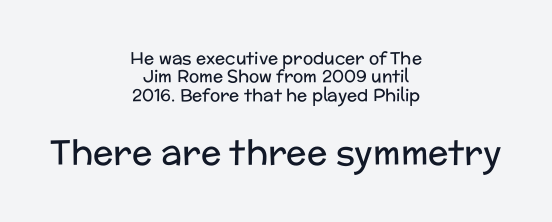
{"serif": "no", "italic": "no", "bold": "no", "weight": "regular", "width": "normal", "stroke_contrast": "low", "x_height": "medium", "monospaced": "no", "underline": "no", "align": "center", "line_spacing": "tight", "line_spacing_ratio": 1.08, "letter_spacing": "normal", "letter_spacing_em": 0.0, "larger_block": "second", "size_ratio": 2.0, "glyph_px": 34}
